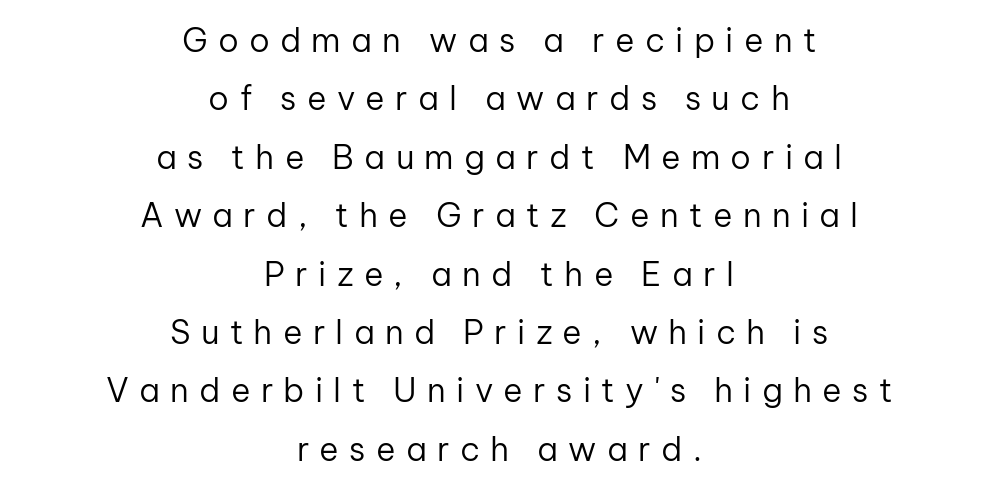
Q: Is the text bold? A: No.
Q: Is the text italic (slanted)? A: No, it is upright.
Q: Is the typeface a serif or a sans-serif typeface? A: Sans-serif.
Q: Is the text underlined? A: No.
Q: How is the paragraph aligned? A: Centered.
Q: Is the spacing between letters normal or unusually wide? A: Unusually wide.
Q: Width (condensed, normal, or wide)? A: Normal.
Q: Stroke contrast? A: Low.
Q: x-height? A: Medium.
Q: Monospaced? A: No.
